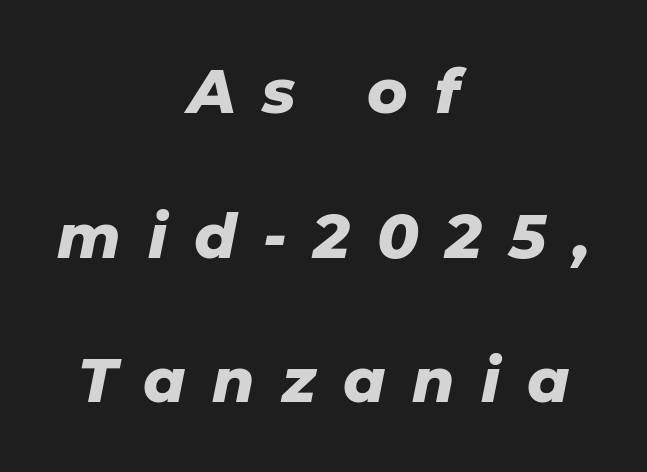
Q: Is the text bold? A: Yes.
Q: Is the text italic (slanted)? A: Yes, it leans right by about 11 degrees.
Q: Is the text underlined? A: No.
Q: How is the paragraph aligned? A: Centered.
Q: Is the spacing between letters normal or unusually wide? A: Unusually wide.
Q: Is the spacing between lines tight, normal or loose? A: Loose.
Q: Width (condensed, normal, or wide)? A: Normal.
Q: Stroke contrast? A: Low.
Q: x-height? A: Medium.
Q: Monospaced? A: No.
